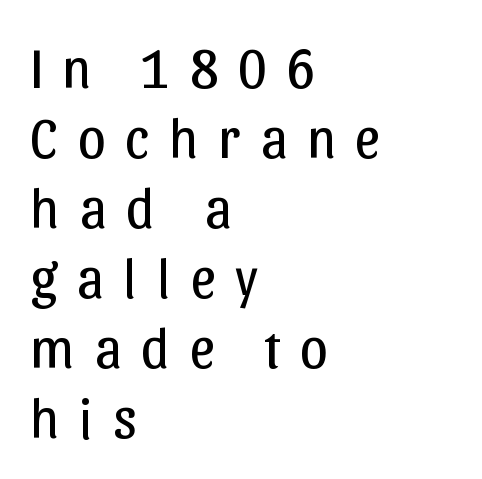
This is the regular roman posture of the typeface. Looks like regular typesetting: each glyph gets only the width it needs. The glyphs in this specimen are sans serif. Nothing heavy about these letters — not bold at all. Substantial extra tracking has been applied to these lines. Where is the straight margin? On the left.
